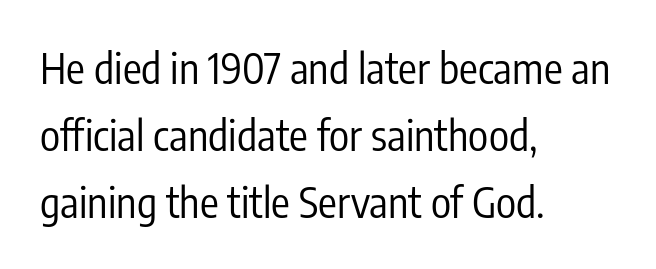
The image shows 42 px regular-weight, condensed sans-serif type, upright; set left-aligned, normal line spacing (1.6x), normal letter spacing, not underlined; low stroke contrast and a medium x-height.
